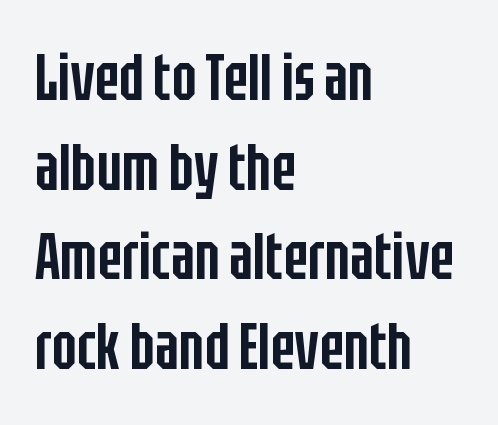
Q: Is the text bold? A: Semi-bold.
Q: Is the text italic (slanted)? A: No, it is upright.
Q: Is the typeface a serif or a sans-serif typeface? A: Sans-serif.
Q: Is the text underlined? A: No.
Q: How is the paragraph aligned? A: Left-aligned.
Q: Is the spacing between letters normal or unusually wide? A: Normal.
Q: Is the spacing between lines tight, normal or loose? A: Normal.
Q: Width (condensed, normal, or wide)? A: Condensed.
Q: Stroke contrast? A: Low.
Q: x-height? A: Large.
Q: Monospaced? A: No.
